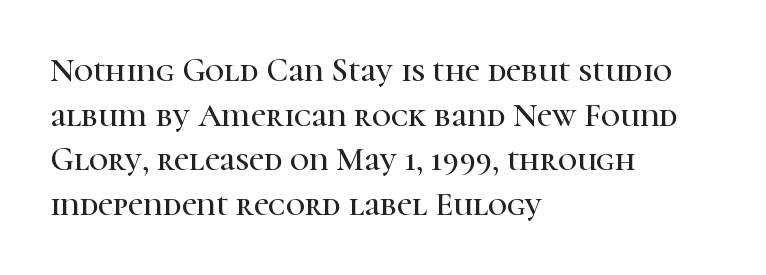
Lines of text with bare space underneath. A classic flush-left, rag-right setting is used for this passage. It's the straight-up-and-down kind of type. Font category for this specimen: serif.
